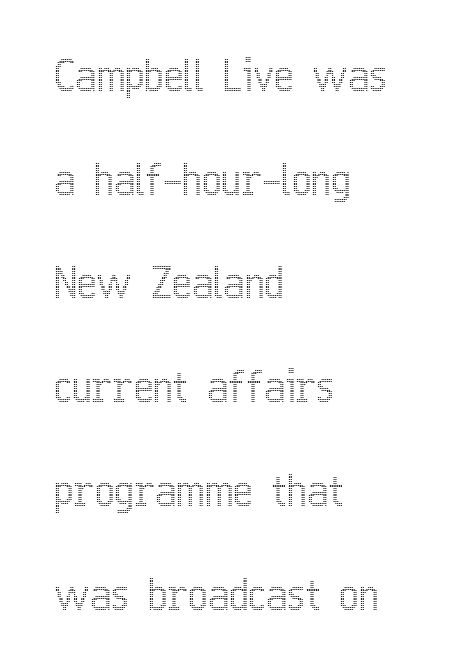
{"italic": "no", "width": "condensed", "x_height": "medium", "monospaced": "no", "underline": "no", "align": "left", "line_spacing": "loose", "line_spacing_ratio": 2.47, "letter_spacing": "normal", "letter_spacing_em": 0.0, "glyph_px": 42}
